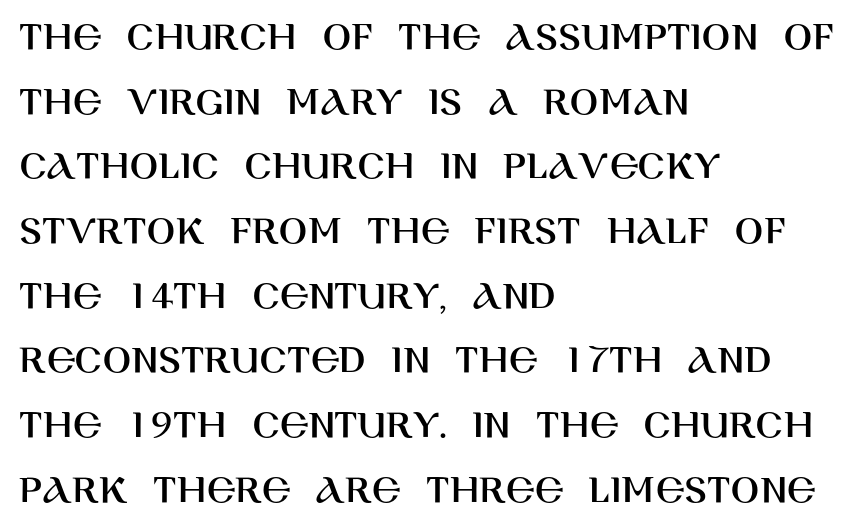
{"serif": "no", "italic": "no", "width": "normal", "stroke_contrast": "high", "x_height": "large", "monospaced": "no", "underline": "no", "align": "left", "line_spacing": "normal", "line_spacing_ratio": 1.54, "letter_spacing": "normal", "letter_spacing_em": 0.0, "glyph_px": 42}
